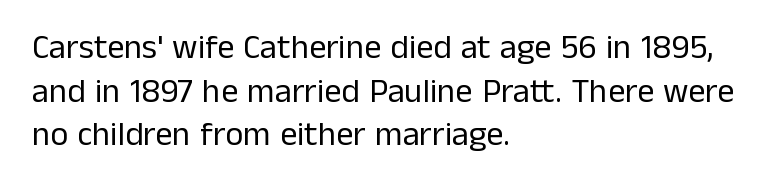
{"serif": "no", "italic": "no", "bold": "no", "weight": "regular", "width": "normal", "stroke_contrast": "low", "x_height": "medium", "monospaced": "no", "underline": "no", "align": "left", "line_spacing": "normal", "line_spacing_ratio": 1.28, "letter_spacing": "normal", "letter_spacing_em": 0.0, "glyph_px": 34}
